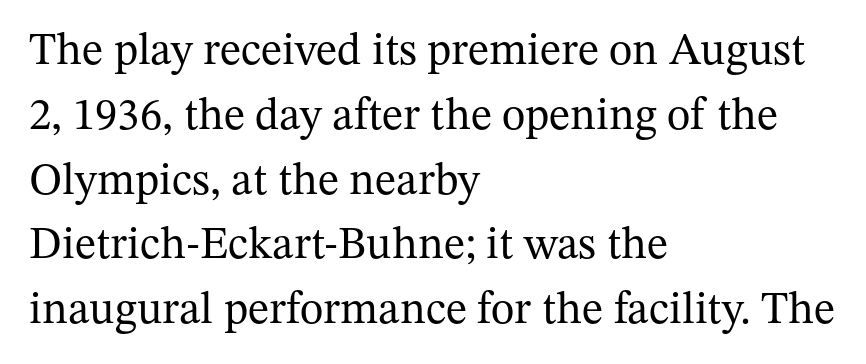
This sample uses a serif face. Honestly, the row spacing looks completely unremarkable. Every stem runs plumb, perpendicular to the baseline. The setting favours the left margin, as ordinary paragraphs usually do. Characters follow at the spacing the type designer built in.
